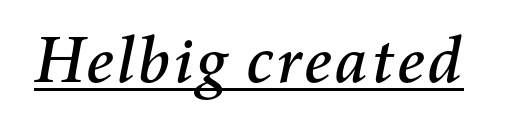
Characters are canted at an angle relative to the baseline's perpendicular. The face used here is proportionally spaced, like ordinary book or web type. Quick note: underline on. The tracking reads as untouched default to a designer's eye.
